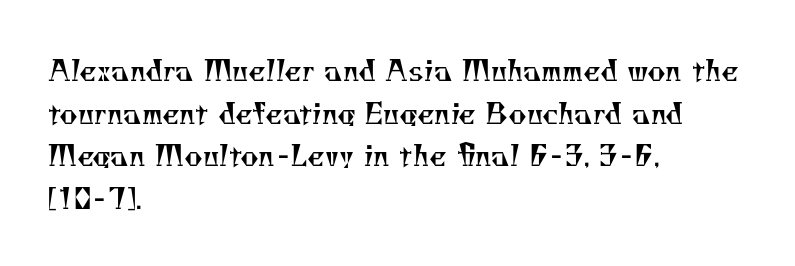
The face used here is proportionally spaced, like ordinary book or web type. The tracking reads as untouched default to a designer's eye. The letters carry serifs — small finishing strokes at the ends of their stems. The cut favours lightness, reaching ordinary text weight at its darkest. Line beginnings align vertically; line endings do not. Students, observe: this is what conventionally led text looks like.
